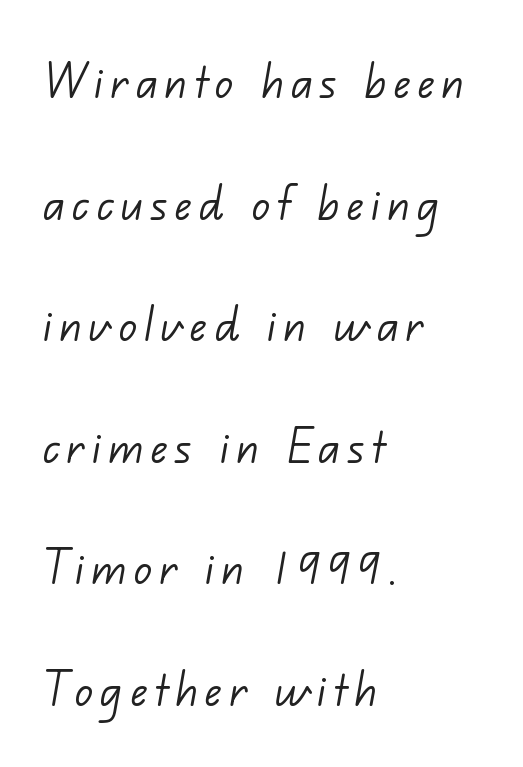
{"serif": "no", "bold": "no", "weight": "light", "width": "normal", "stroke_contrast": "low", "x_height": "small", "monospaced": "no", "underline": "no", "align": "left", "line_spacing": "loose", "line_spacing_ratio": 2.17, "glyph_px": 56}
